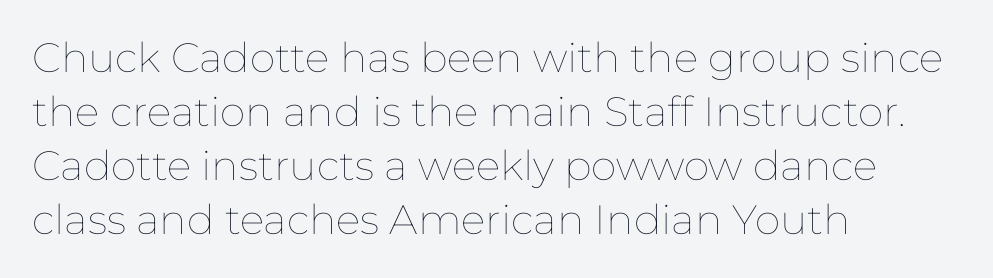
{"italic": "no", "bold": "no", "weight": "thin", "width": "normal", "stroke_contrast": "low", "x_height": "medium", "monospaced": "no", "underline": "no", "align": "left", "line_spacing": "normal", "line_spacing_ratio": 1.32, "letter_spacing": "normal", "letter_spacing_em": 0.0, "glyph_px": 41}
